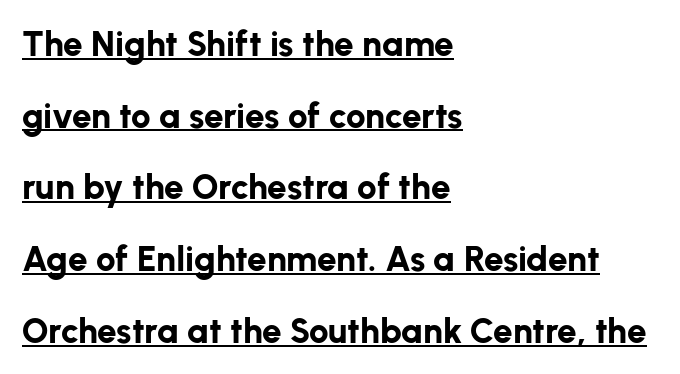
Each word holds together tightly as a unit, with standard inter-letter gaps. Interline gaps are noticeably wide in this sample. A dark, heavy texture on the line: the type is bold. Compared with a centered layout, this one pins lines to the left instead.
